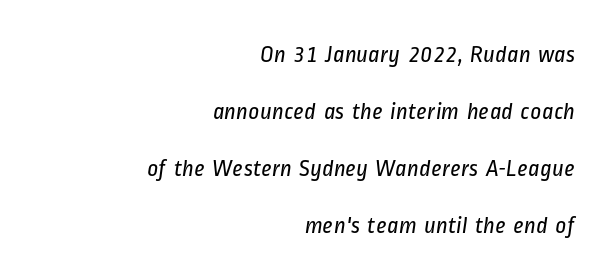
The letters look calm and open, with moderate or lighter stems. This rendering features lettering with no underline. Observe the ordinary spacing: letters are neighbours, not strangers. These lines stand farther apart than default settings would place them.
